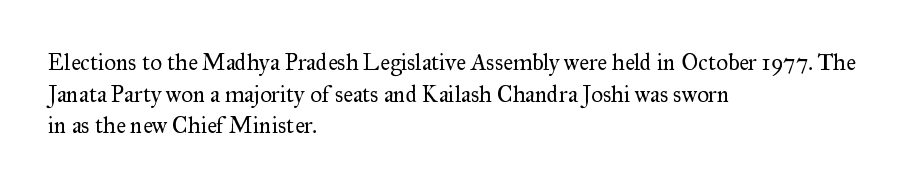
{"italic": "no", "bold": "no", "underline": "no", "align": "left", "line_spacing": "normal", "line_spacing_ratio": 1.38, "letter_spacing": "normal", "letter_spacing_em": 0.0, "glyph_px": 23}
